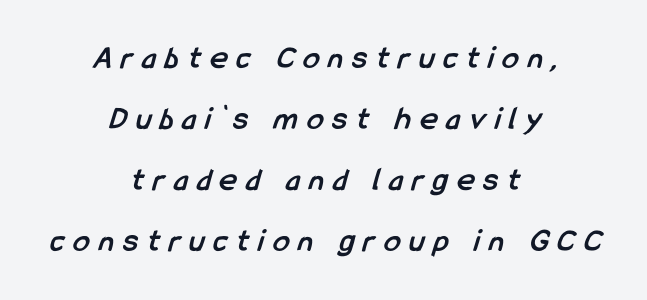
The image shows 33 px semibold, condensed sans-serif type; set centered, line spacing 1.85x, unusually wide letter spacing (+0.28 em), not underlined; low stroke contrast and a medium x-height.
